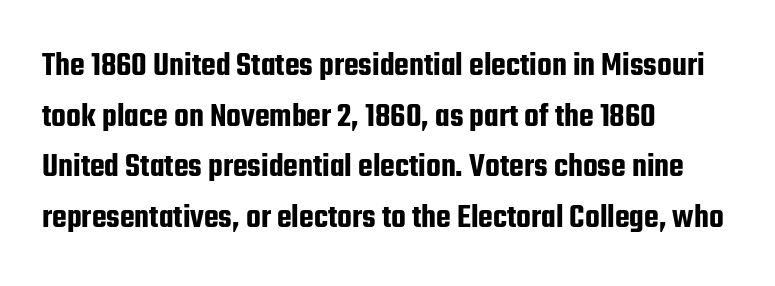
{"serif": "no", "italic": "no", "width": "condensed", "stroke_contrast": "low", "x_height": "medium", "monospaced": "no", "underline": "no", "align": "left", "line_spacing": "normal", "line_spacing_ratio": 1.49, "letter_spacing": "normal", "letter_spacing_em": 0.0, "glyph_px": 34}
